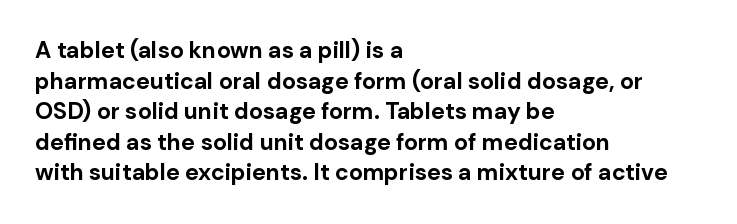
Q: Is the text bold? A: Yes.
Q: Is the text italic (slanted)? A: No, it is upright.
Q: Is the text underlined? A: No.
Q: How is the paragraph aligned? A: Left-aligned.
Q: Is the spacing between letters normal or unusually wide? A: Normal.
Q: Is the spacing between lines tight, normal or loose? A: Normal.
